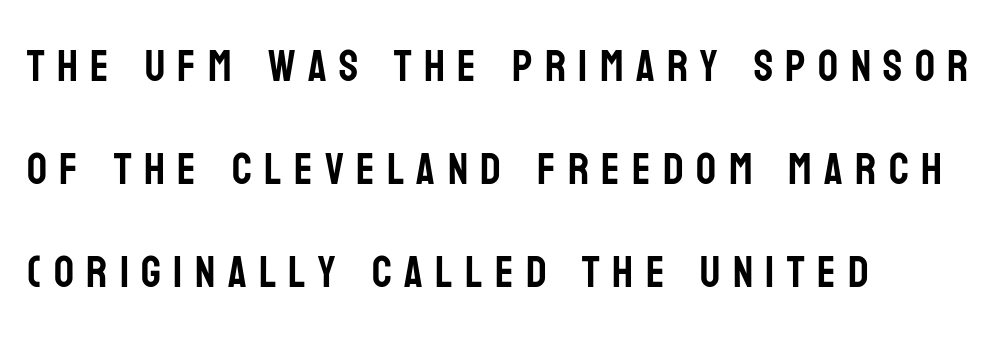
Q: Is the text italic (slanted)? A: No, it is upright.
Q: Is the typeface a serif or a sans-serif typeface? A: Sans-serif.
Q: Is the text underlined? A: No.
Q: How is the paragraph aligned? A: Left-aligned.
Q: Is the spacing between letters normal or unusually wide? A: Unusually wide.
Q: Is the spacing between lines tight, normal or loose? A: Loose.
Q: Width (condensed, normal, or wide)? A: Condensed.
Q: Stroke contrast? A: Low.
Q: x-height? A: Large.
Q: Monospaced? A: No.
